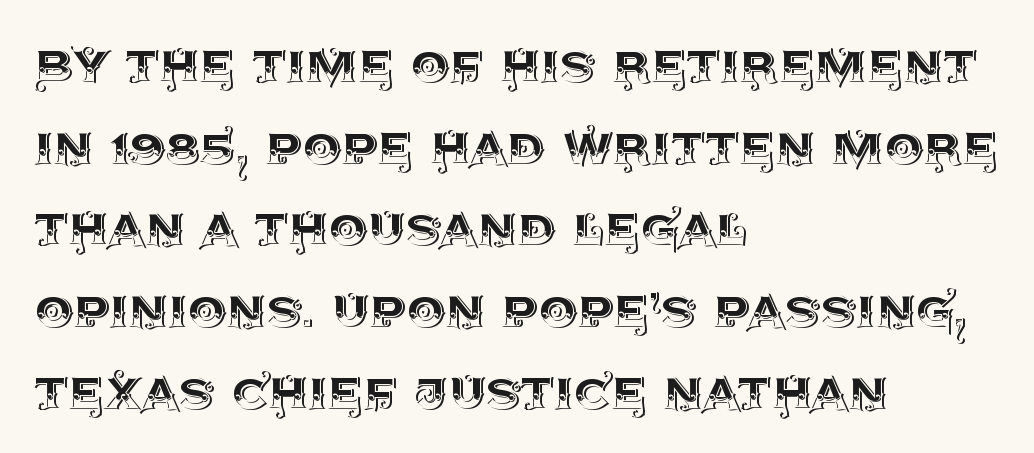
{"italic": "no", "width": "normal", "x_height": "large", "monospaced": "no", "underline": "no", "align": "left", "line_spacing": "normal", "line_spacing_ratio": 1.34, "letter_spacing": "normal", "letter_spacing_em": 0.0, "glyph_px": 61}
